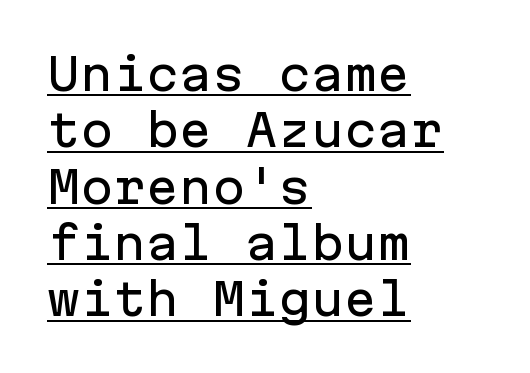
Posture: vertical. The horizontal fit of the characters is conventional and even. This sample is left-justified, so line endings fall wherever the words run out. A continuous stroke trails under the words, as in a hyperlink.
